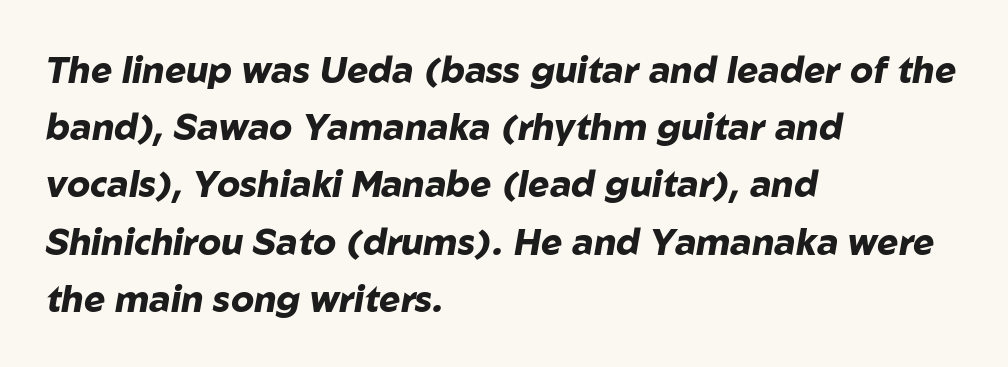
The image shows 36 px heavy type, italic (leaning right); set left-aligned, normal line spacing (1.59x), normal letter spacing, not underlined; low stroke contrast and a medium x-height.
